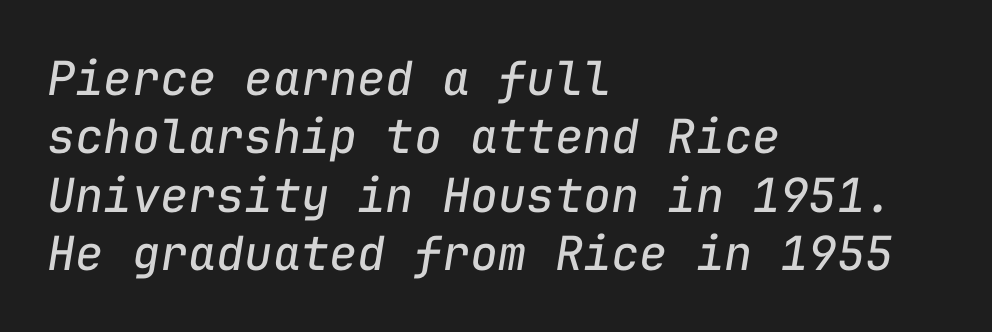
{"italic": "yes", "lean": "right", "slant_degrees": 9, "bold": "no", "weight": "regular", "width": "normal", "stroke_contrast": "low", "x_height": "medium", "monospaced": "yes", "underline": "no", "align": "left", "line_spacing_ratio": 1.24, "letter_spacing": "normal", "letter_spacing_em": 0.0, "glyph_px": 47}
